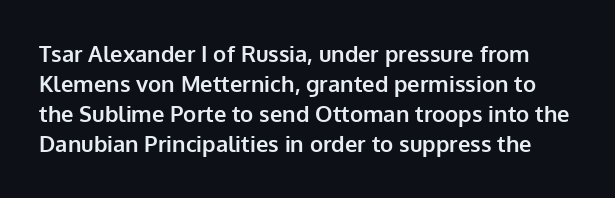
The image shows 22 px bold type, upright; set normal line spacing (1.37x), normal letter spacing, not underlined.
